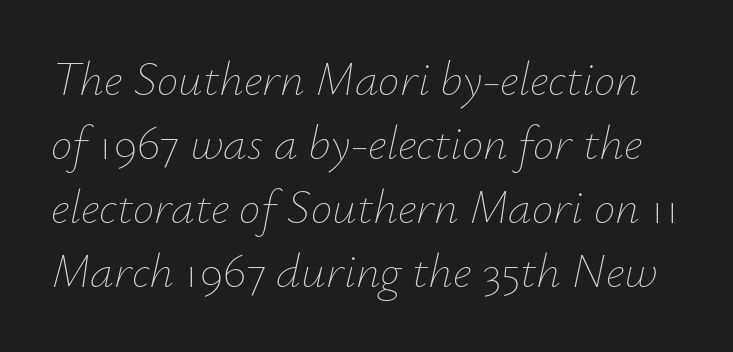
The image shows 48 px thin type, italic (leaning right); set normal line spacing (1.33x), normal letter spacing, not underlined; low stroke contrast and a small x-height.
